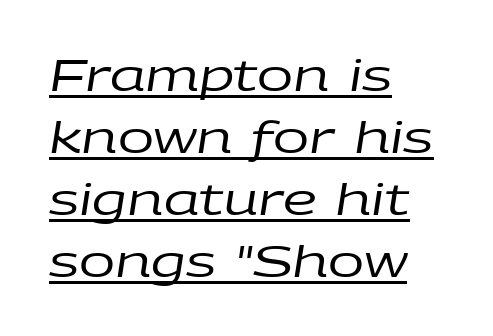
{"italic": "yes", "lean": "right", "slant_degrees": 9, "bold": "no", "weight": "regular", "width": "wide", "stroke_contrast": "low", "x_height": "large", "monospaced": "no", "underline": "yes", "align": "left", "line_spacing": "normal", "line_spacing_ratio": 1.44, "letter_spacing": "normal", "letter_spacing_em": 0.0, "glyph_px": 43}
